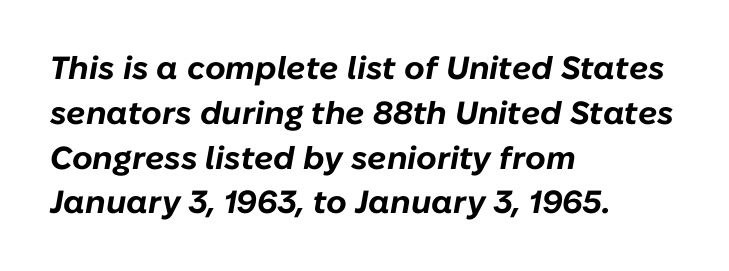
Q: Is the text bold? A: Yes.
Q: Is the text italic (slanted)? A: Yes, it leans right by about 10 degrees.
Q: Is the text underlined? A: No.
Q: How is the paragraph aligned? A: Left-aligned.
Q: Is the spacing between letters normal or unusually wide? A: Normal.
Q: Is the spacing between lines tight, normal or loose? A: Normal.
Q: Width (condensed, normal, or wide)? A: Normal.
Q: Stroke contrast? A: Low.
Q: x-height? A: Medium.
Q: Monospaced? A: No.
